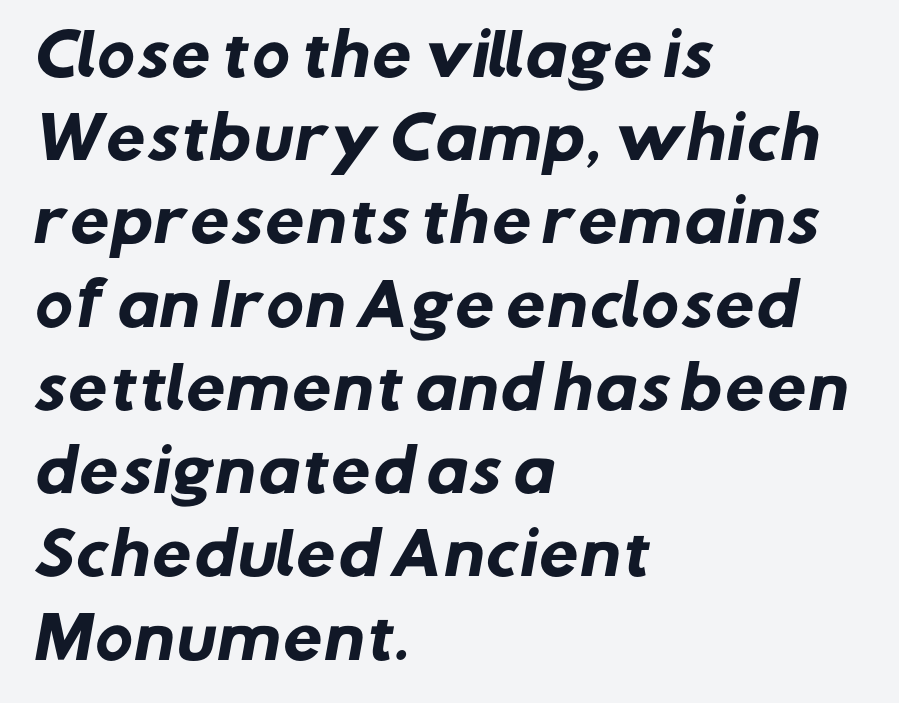
Notice how thick the strokes are: this is what a full bold looks like. Where is the straight margin? On the left. A typesetter would call this proportional, since set widths differ per character. Default kerning and tracking; the words read as compact shapes. The rendering uses a moderate line-height, typical for paragraphs.
